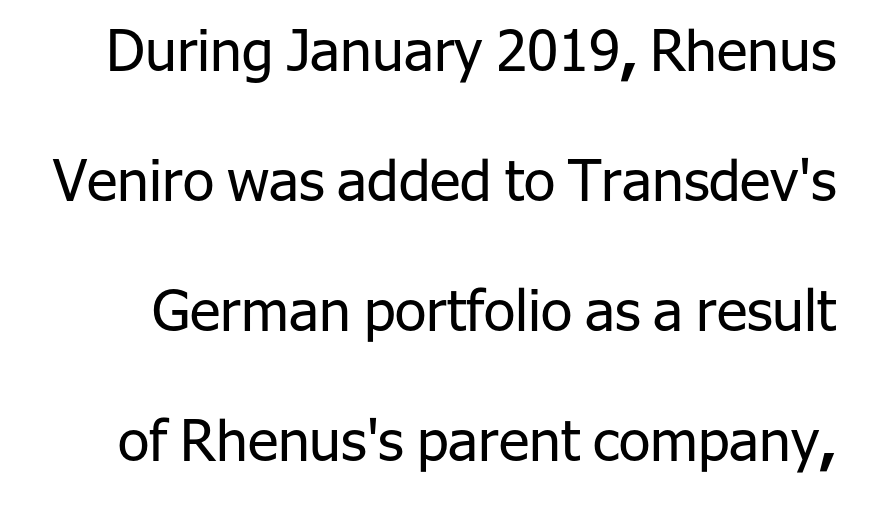
The image shows 57 px regular-weight sans-serif type, upright; set loose line spacing (2.28x), normal letter spacing, not underlined; low stroke contrast and a medium x-height.
